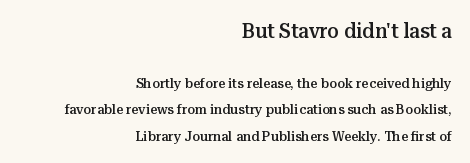
The image shows 21 px text type, upright; set right-aligned, loose line spacing (1.9x), normal letter spacing, not underlined; the first (top) block is 1.5x larger.
